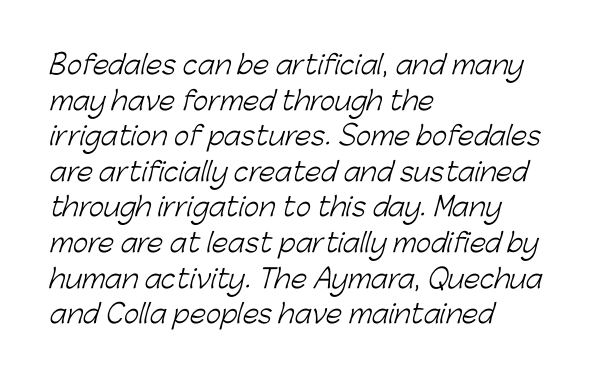
Q: Is the text bold? A: No.
Q: Is the text underlined? A: No.
Q: How is the paragraph aligned? A: Left-aligned.
Q: Is the spacing between letters normal or unusually wide? A: Normal.
Q: Is the spacing between lines tight, normal or loose? A: Normal.
